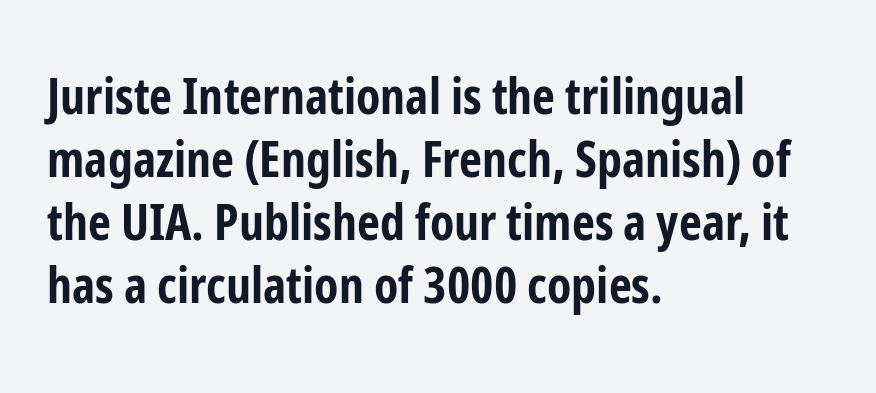
{"serif": "no", "italic": "no", "bold": "yes", "weight": "bold", "width": "condensed", "stroke_contrast": "low", "x_height": "medium", "monospaced": "no", "underline": "no", "align": "left", "line_spacing": "normal", "line_spacing_ratio": 1.26, "letter_spacing": "normal", "letter_spacing_em": 0.0, "glyph_px": 50}
